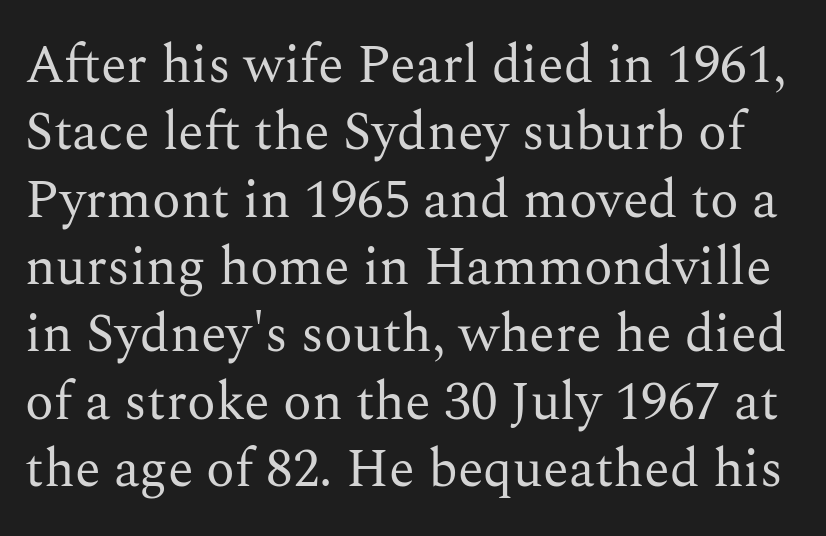
{"serif": "yes", "italic": "no", "bold": "no", "weight": "regular", "width": "normal", "stroke_contrast": "medium", "x_height": "medium", "monospaced": "no", "underline": "no", "line_spacing": "normal", "line_spacing_ratio": 1.27, "letter_spacing": "normal", "letter_spacing_em": 0.0, "glyph_px": 53}
